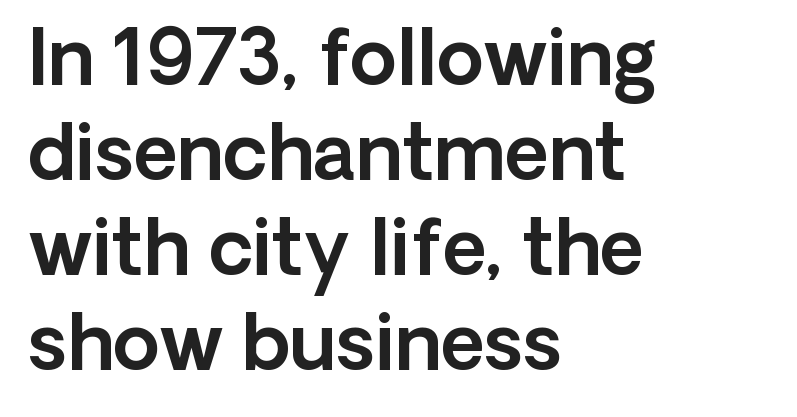
Q: Is the text italic (slanted)? A: No, it is upright.
Q: Is the typeface a serif or a sans-serif typeface? A: Sans-serif.
Q: Is the text underlined? A: No.
Q: How is the paragraph aligned? A: Left-aligned.
Q: Is the spacing between letters normal or unusually wide? A: Normal.
Q: Is the spacing between lines tight, normal or loose? A: Normal.
Q: Width (condensed, normal, or wide)? A: Normal.
Q: x-height? A: Medium.
Q: Monospaced? A: No.
